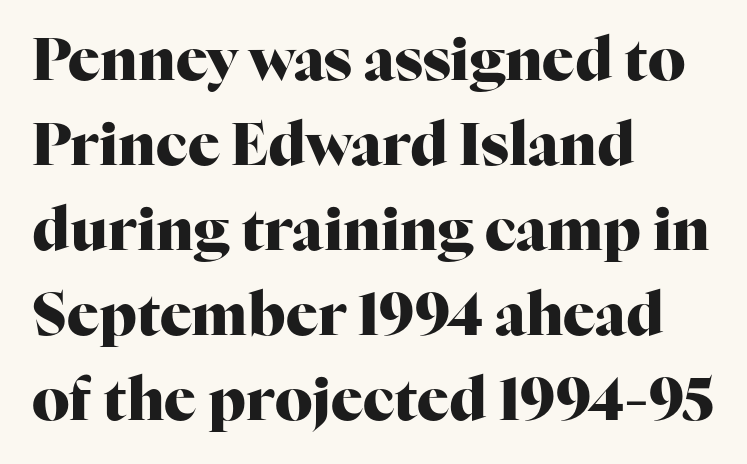
Q: Is the text bold? A: Yes.
Q: Is the text italic (slanted)? A: No, it is upright.
Q: Is the typeface a serif or a sans-serif typeface? A: Serif.
Q: Is the text underlined? A: No.
Q: How is the paragraph aligned? A: Left-aligned.
Q: Is the spacing between letters normal or unusually wide? A: Normal.
Q: Is the spacing between lines tight, normal or loose? A: Normal.
Q: Width (condensed, normal, or wide)? A: Normal.
Q: Stroke contrast? A: High.
Q: x-height? A: Medium.
Q: Monospaced? A: No.
